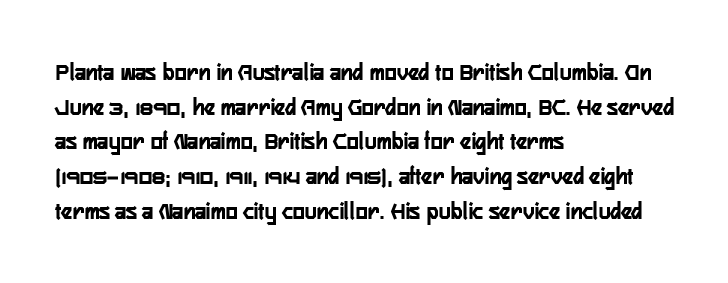
The type sits square on the baseline with zero lean. Summary of weight: heavy, a full bold. Rule under the text: the space is simply empty. Is the letter spacing exaggerated? No — it looks like the ordinary default.
